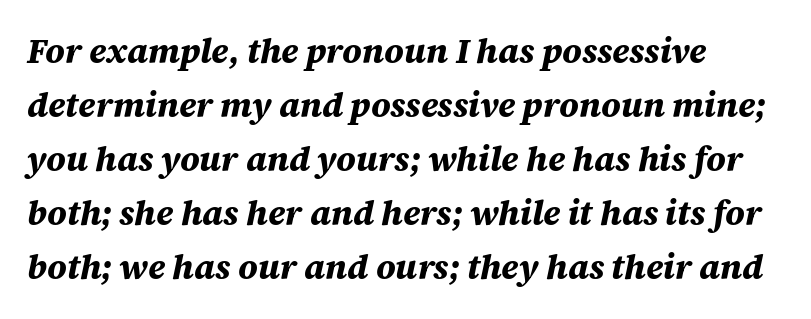
Q: Is the text bold? A: Yes.
Q: Is the text italic (slanted)? A: Yes, it leans right by about 12 degrees.
Q: Is the text underlined? A: No.
Q: How is the paragraph aligned? A: Left-aligned.
Q: Is the spacing between letters normal or unusually wide? A: Normal.
Q: Is the spacing between lines tight, normal or loose? A: Normal.
Q: Width (condensed, normal, or wide)? A: Normal.
Q: Stroke contrast? A: Medium.
Q: x-height? A: Large.
Q: Monospaced? A: No.
